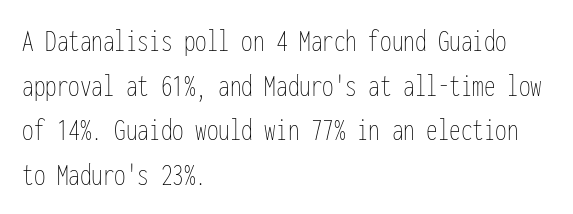
The image shows 33 px thin, condensed type, upright, monospaced; set left-aligned, normal line spacing (1.35x), normal letter spacing, not underlined; low stroke contrast and a medium x-height.
